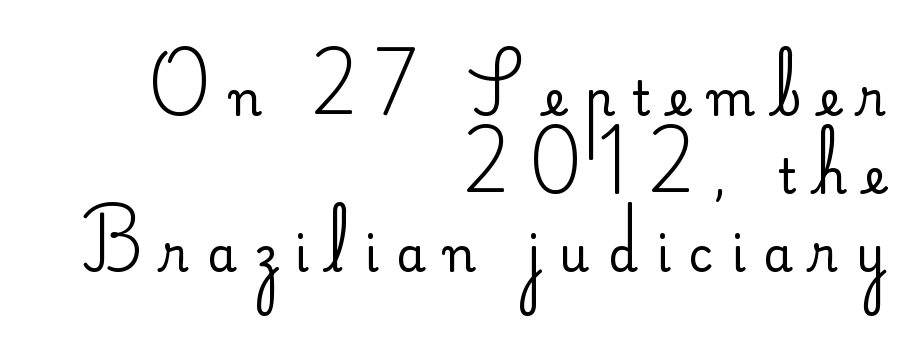
{"serif": "no", "italic": "no", "bold": "no", "weight": "regular", "width": "normal", "stroke_contrast": "low", "x_height": "small", "monospaced": "no", "underline": "no", "align": "right", "line_spacing": "normal", "line_spacing_ratio": 1.66, "letter_spacing": "wide", "letter_spacing_em": 0.39, "glyph_px": 47}
